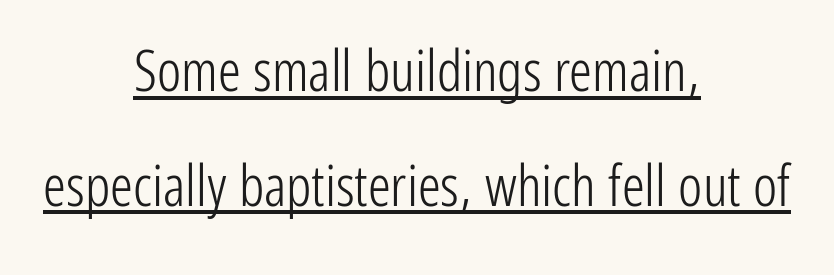
{"serif": "no", "italic": "no", "bold": "no", "weight": "light", "width": "condensed", "stroke_contrast": "low", "x_height": "medium", "monospaced": "no", "underline": "yes", "align": "center", "line_spacing": "loose", "line_spacing_ratio": 2.01, "letter_spacing": "normal", "letter_spacing_em": 0.0, "glyph_px": 57}
